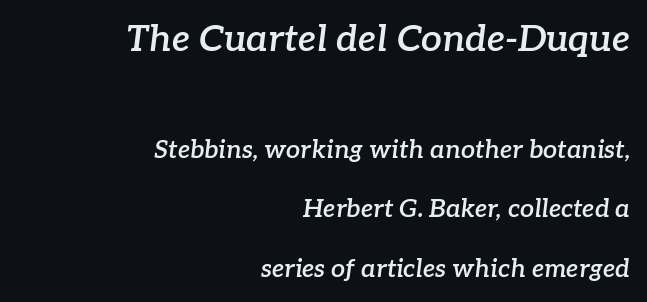
{"serif": "yes", "italic": "yes", "lean": "right", "slant_degrees": 7, "bold": "semi", "weight": "semibold", "width": "normal", "stroke_contrast": "low", "x_height": "medium", "monospaced": "no", "underline": "no", "align": "right", "line_spacing": "loose", "line_spacing_ratio": 2.38, "letter_spacing": "normal", "letter_spacing_em": 0.0, "larger_block": "first", "size_ratio": 1.48, "glyph_px": 37}
